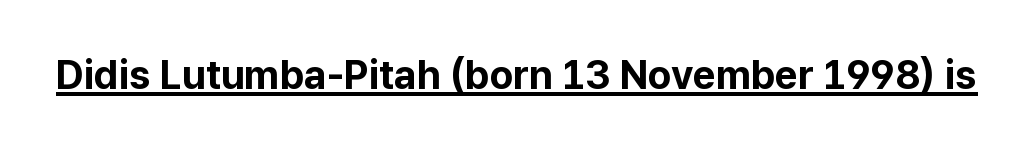
{"serif": "no", "italic": "no", "bold": "yes", "weight": "bold", "width": "normal", "stroke_contrast": "low", "x_height": "medium", "monospaced": "no", "underline": "yes", "letter_spacing": "normal", "letter_spacing_em": 0.0, "glyph_px": 40}
